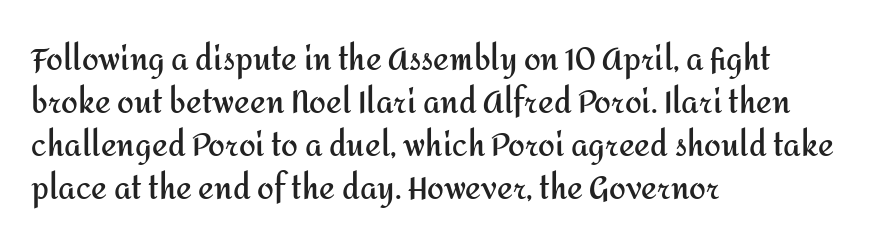
{"serif": "no", "italic": "no", "bold": "yes", "weight": "semibold", "width": "normal", "stroke_contrast": "medium", "x_height": "medium", "monospaced": "no", "underline": "no", "align": "left", "line_spacing": "normal", "line_spacing_ratio": 1.43, "letter_spacing": "normal", "letter_spacing_em": 0.0, "glyph_px": 30}
